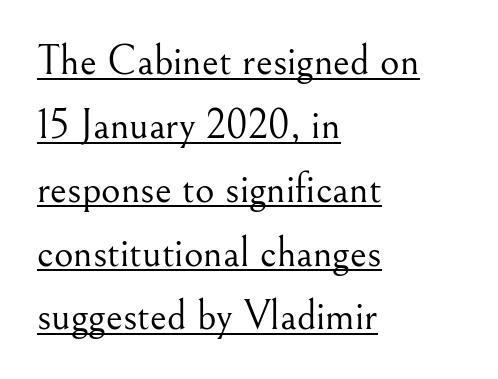
The image shows 42 px light serif type, upright; set left-aligned, normal line spacing (1.52x), normal letter spacing, underlined; medium stroke contrast and a small x-height.
